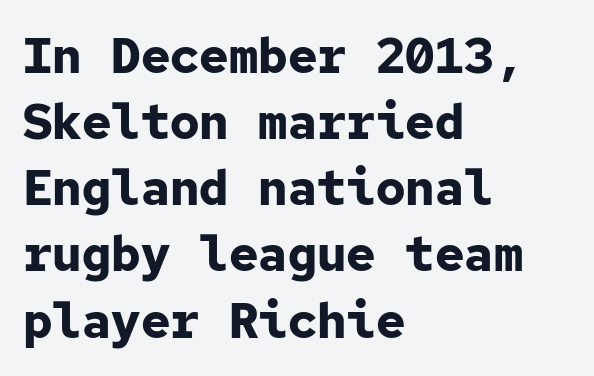
Q: Is the text bold? A: Yes.
Q: Is the text italic (slanted)? A: No, it is upright.
Q: Is the typeface a serif or a sans-serif typeface? A: Sans-serif.
Q: Is the text underlined? A: No.
Q: How is the paragraph aligned? A: Left-aligned.
Q: Is the spacing between letters normal or unusually wide? A: Normal.
Q: Is the spacing between lines tight, normal or loose? A: Normal.
Q: Width (condensed, normal, or wide)? A: Normal.
Q: Stroke contrast? A: Low.
Q: x-height? A: Medium.
Q: Monospaced? A: Yes.
